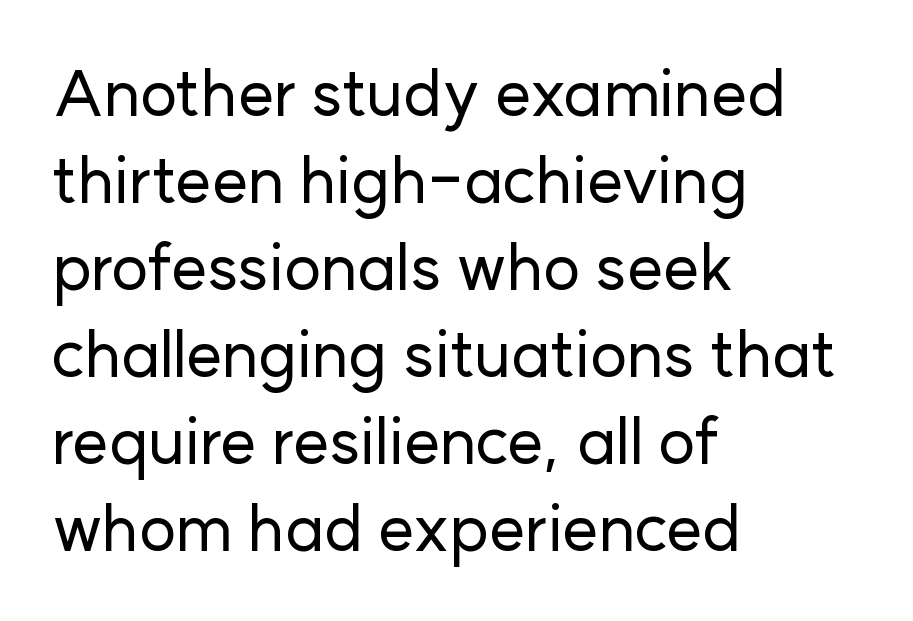
This rendering features lettering with no underline. Leading: standard. Classification — sans serif. The specimen reads as upright at a glance.
